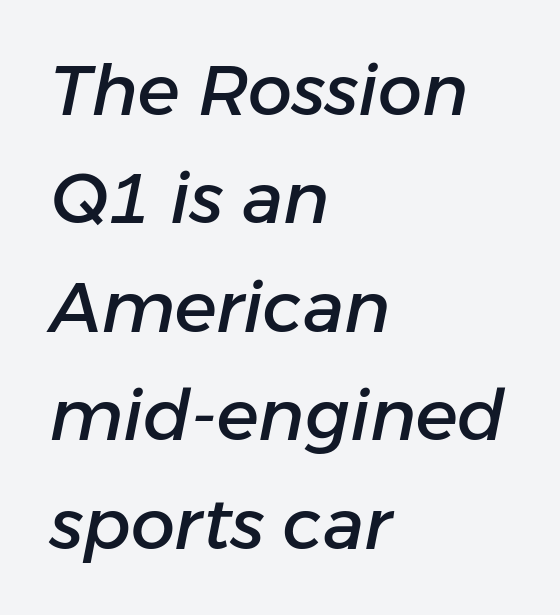
{"italic": "yes", "lean": "right", "slant_degrees": 11, "width": "normal", "stroke_contrast": "low", "x_height": "medium", "monospaced": "no", "underline": "no", "align": "left", "line_spacing": "normal", "line_spacing_ratio": 1.55, "letter_spacing": "normal", "letter_spacing_em": 0.0, "glyph_px": 70}
